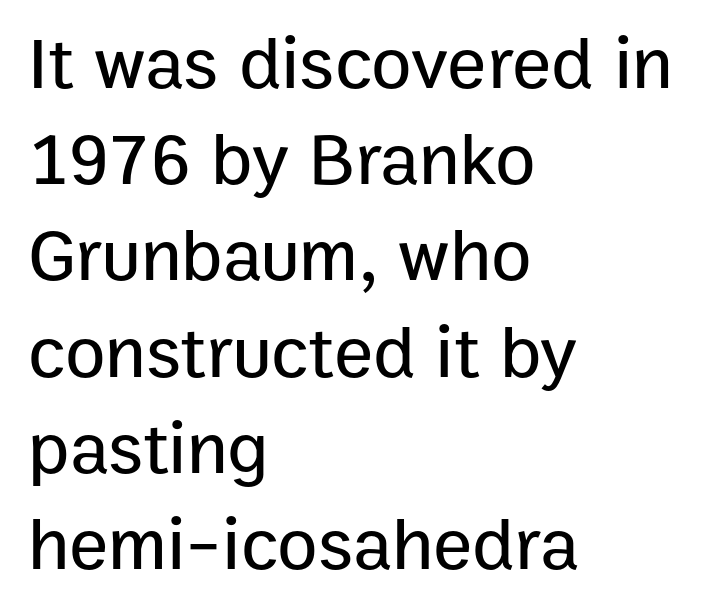
A typesetter would call this leading conventional body-copy spacing. Only glyphs here, with clear space below each row. In terms of letterspacing, this is plain default setting. The compositor pushed each line to the left boundary. Character widths vary here, with narrow letters taking less room than wide ones.
